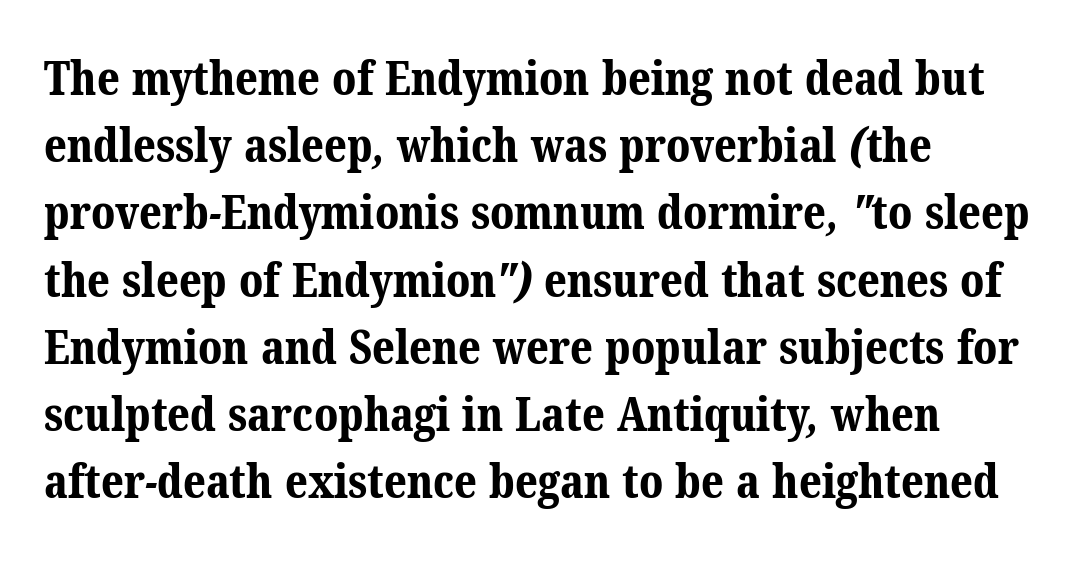
{"serif": "yes", "bold": "yes", "weight": "bold", "width": "normal", "stroke_contrast": "medium", "x_height": "medium", "monospaced": "no", "underline": "no", "align": "left", "line_spacing": "normal", "line_spacing_ratio": 1.43, "letter_spacing": "normal", "letter_spacing_em": 0.0, "glyph_px": 47}
